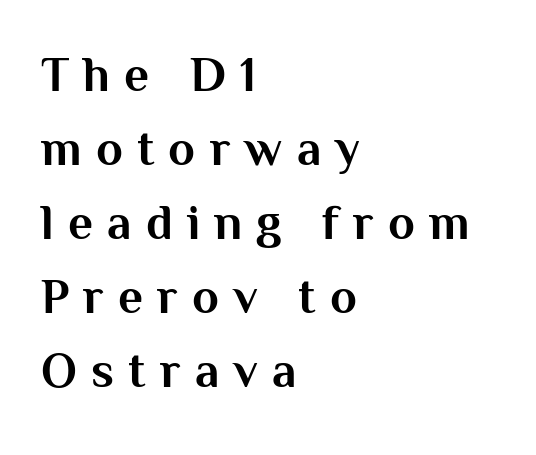
{"serif": "no", "italic": "no", "bold": "yes", "weight": "bold", "width": "normal", "stroke_contrast": "medium", "x_height": "medium", "monospaced": "no", "underline": "no", "align": "left", "line_spacing": "normal", "line_spacing_ratio": 1.51, "letter_spacing": "wide", "letter_spacing_em": 0.29, "glyph_px": 49}
